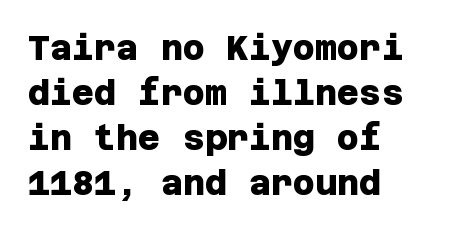
Q: Is the text bold? A: Yes.
Q: Is the typeface a serif or a sans-serif typeface? A: Sans-serif.
Q: Is the text underlined? A: No.
Q: How is the paragraph aligned? A: Left-aligned.
Q: Is the spacing between letters normal or unusually wide? A: Normal.
Q: Is the spacing between lines tight, normal or loose? A: Normal.
Q: Width (condensed, normal, or wide)? A: Normal.
Q: Stroke contrast? A: Low.
Q: x-height? A: Large.
